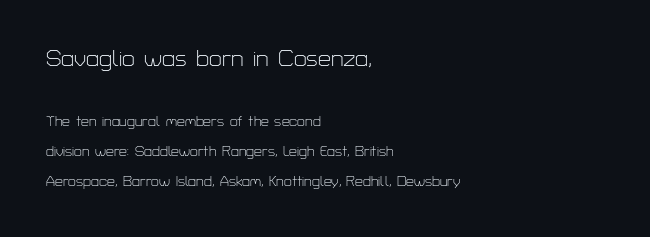
The image shows 23 px text type, upright; set left-aligned, loose line spacing (2.15x), normal letter spacing, not underlined; the first (top) block is 1.64x larger.
